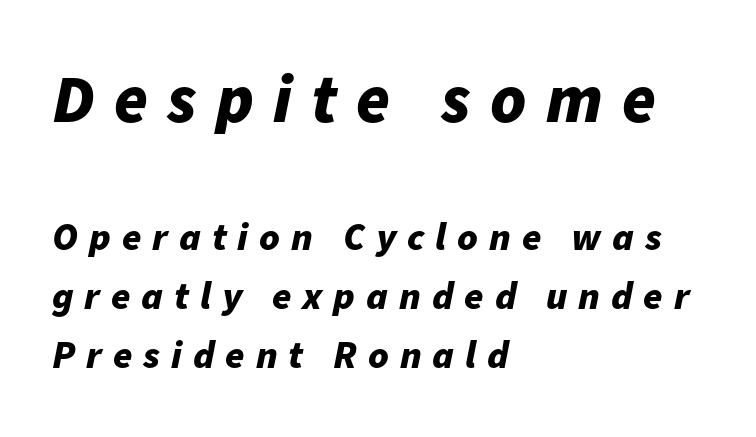
The image shows 68 px bold type, italic (leaning right); set left-aligned, normal line spacing (1.52x), unusually wide letter spacing (+0.28 em), not underlined; the first (top) block is 1.74x larger; low stroke contrast and a medium x-height.
